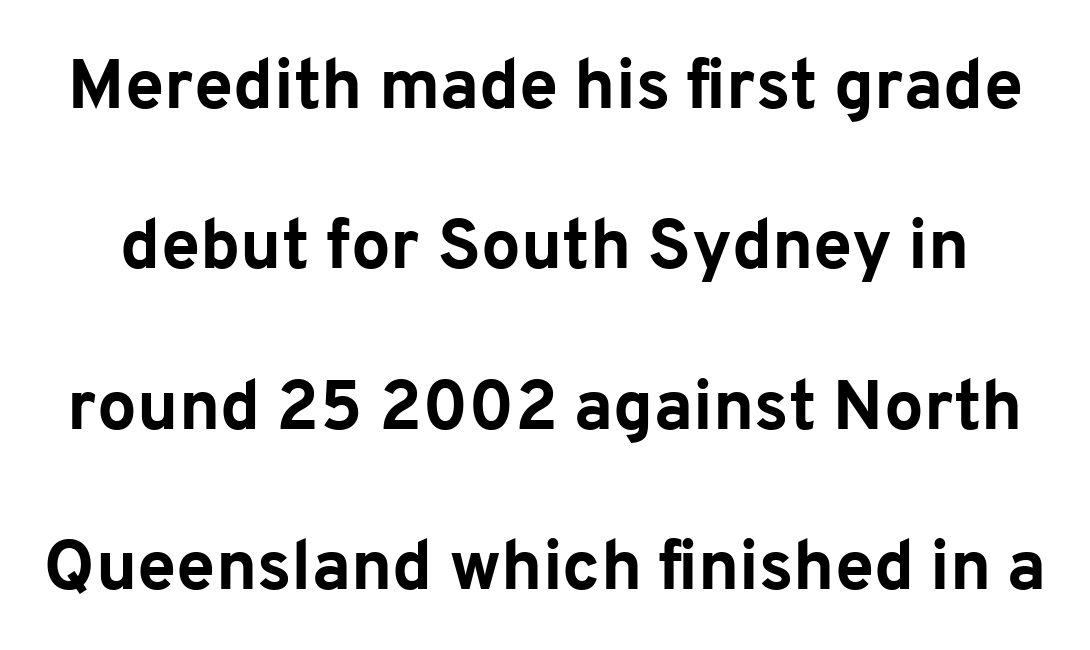
The image shows 70 px bold sans-serif type, upright; set loose line spacing (2.29x), normal letter spacing, not underlined; low stroke contrast and a medium x-height.
